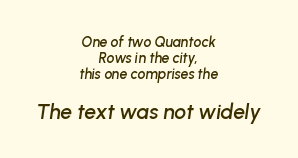
These lines were composed using italics. Descenders hang freely into open space. A typesetter would call this zero additional tracking. Size contrast runs from small at the top to large at the bottom. The lines in this sample share a center point and differ in where they start and stop.
